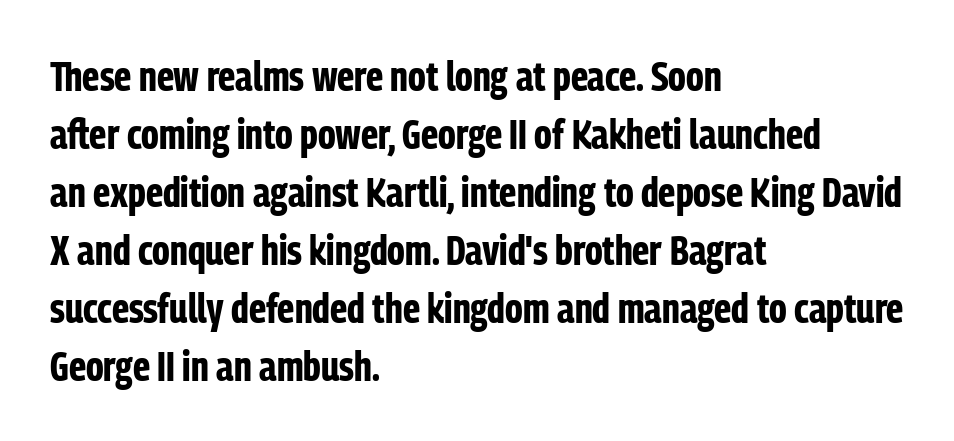
The image shows 42 px bold, condensed sans-serif type, upright; set left-aligned, normal line spacing (1.38x), normal letter spacing, not underlined; low stroke contrast and a medium x-height.
